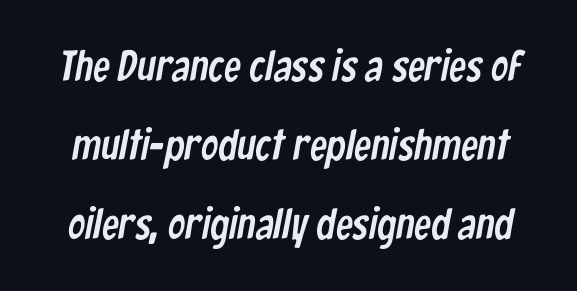
Q: Is the typeface a serif or a sans-serif typeface? A: Sans-serif.
Q: Is the text underlined? A: No.
Q: Is the spacing between letters normal or unusually wide? A: Normal.
Q: Width (condensed, normal, or wide)? A: Condensed.
Q: Stroke contrast? A: Low.
Q: x-height? A: Medium.
Q: Monospaced? A: No.
